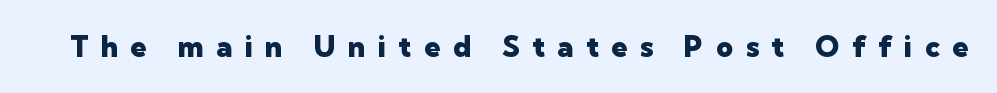
{"serif": "no", "italic": "no", "bold": "yes", "weight": "heavy", "width": "normal", "stroke_contrast": "low", "x_height": "medium", "monospaced": "no", "underline": "no", "letter_spacing": "wide", "letter_spacing_em": 0.43, "glyph_px": 29}
